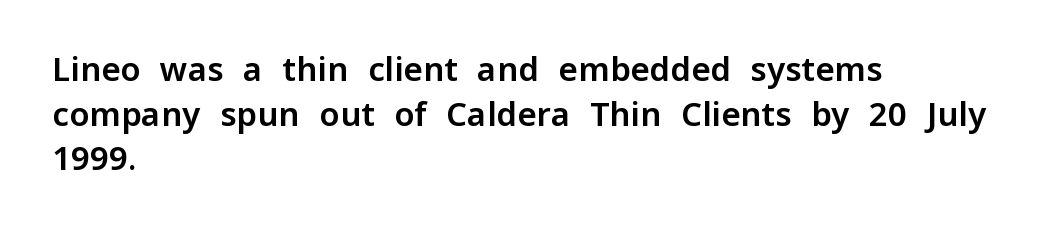
{"serif": "no", "italic": "no", "width": "normal", "stroke_contrast": "low", "x_height": "medium", "monospaced": "no", "underline": "no", "align": "left", "line_spacing": "normal", "line_spacing_ratio": 1.35, "letter_spacing": "normal", "letter_spacing_em": 0.0, "glyph_px": 33}
